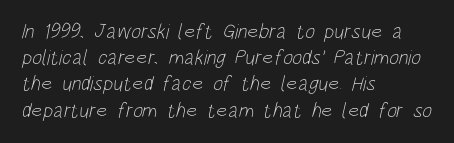
{"bold": "no", "underline": "no", "align": "left", "line_spacing": "normal", "line_spacing_ratio": 1.25, "letter_spacing": "normal", "letter_spacing_em": 0.0, "glyph_px": 21}
